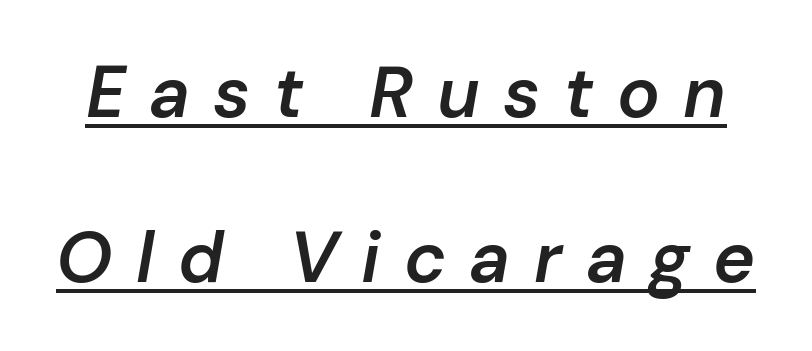
The image shows 71 px semibold type, italic (leaning right); set loose line spacing (2.32x), unusually wide letter spacing (+0.33 em), underlined; low stroke contrast and a medium x-height.
